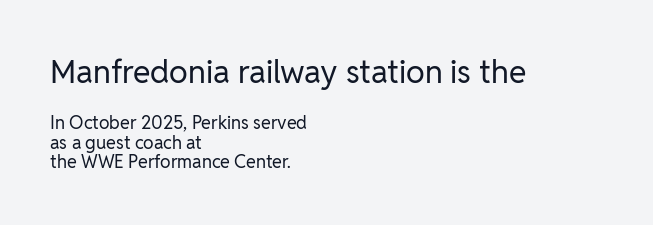
The image shows 32 px regular-weight sans-serif type, upright; set left-aligned, tight line spacing (1.08x), normal letter spacing, not underlined; the first (top) block is 1.78x larger; low stroke contrast and a medium x-height.
